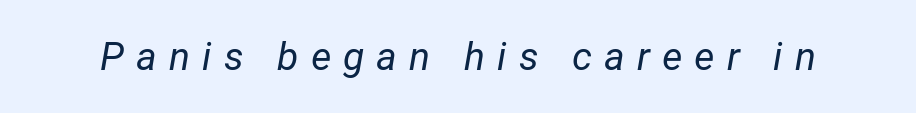
{"italic": "yes", "lean": "right", "slant_degrees": 12, "bold": "no", "weight": "regular", "width": "normal", "stroke_contrast": "low", "x_height": "medium", "monospaced": "no", "underline": "no", "letter_spacing": "wide", "letter_spacing_em": 0.31, "glyph_px": 39}
